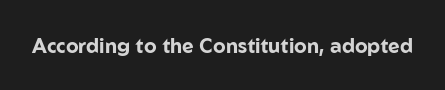
{"italic": "no", "bold": "yes", "underline": "no", "letter_spacing": "normal", "letter_spacing_em": 0.0, "glyph_px": 20}
